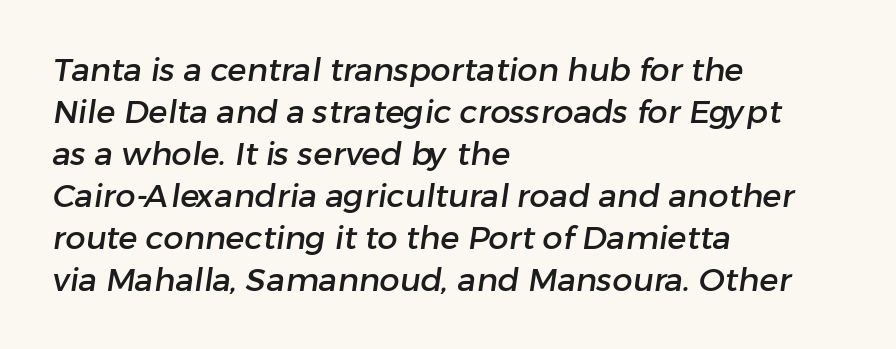
The image shows 32 px sans-serif type; set left-aligned, normal line spacing (1.31x), normal letter spacing, not underlined; low stroke contrast and a medium x-height.
